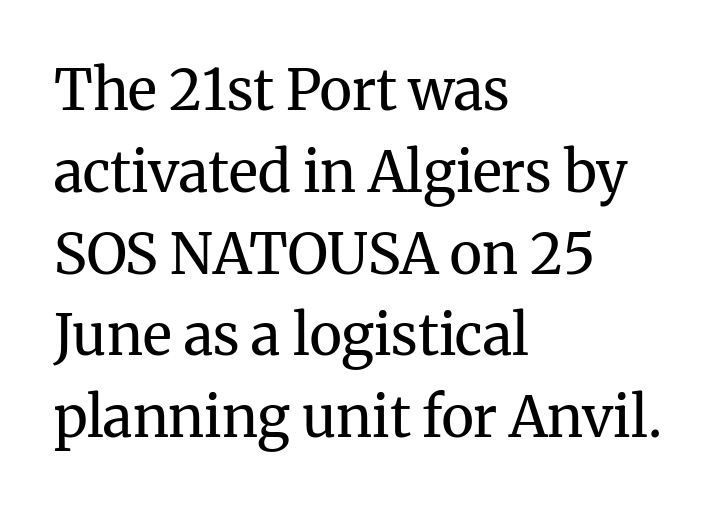
{"serif": "yes", "italic": "no", "bold": "no", "weight": "regular", "width": "normal", "stroke_contrast": "medium", "x_height": "medium", "monospaced": "no", "underline": "no", "align": "left", "line_spacing": "normal", "line_spacing_ratio": 1.46, "letter_spacing": "normal", "letter_spacing_em": 0.0, "glyph_px": 56}
